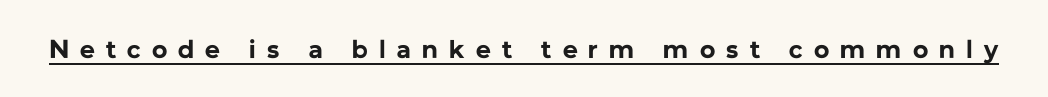
Q: Is the text bold? A: Yes.
Q: Is the text italic (slanted)? A: No, it is upright.
Q: Is the text underlined? A: Yes.
Q: Is the spacing between letters normal or unusually wide? A: Unusually wide.
